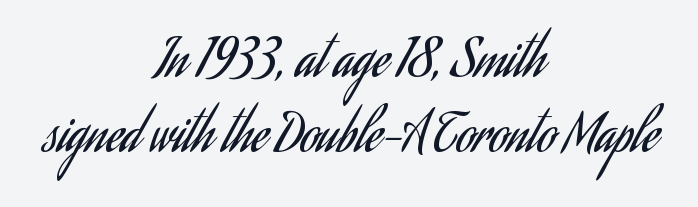
Q: Is the text bold? A: No.
Q: Is the text italic (slanted)? A: Yes.
Q: Is the typeface a serif or a sans-serif typeface? A: Sans-serif.
Q: Is the text underlined? A: No.
Q: How is the paragraph aligned? A: Centered.
Q: Is the spacing between letters normal or unusually wide? A: Normal.
Q: Is the spacing between lines tight, normal or loose? A: Normal.
Q: Width (condensed, normal, or wide)? A: Condensed.
Q: Stroke contrast? A: Low.
Q: x-height? A: Small.
Q: Monospaced? A: No.
